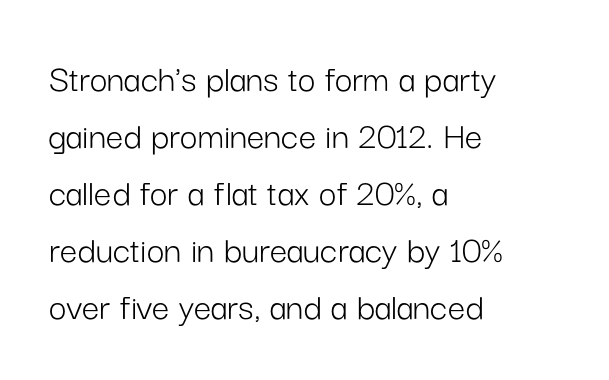
Leftover space on each line is placed entirely after the last word. It's the straight-up-and-down kind of type. How are the letters spaced? Ordinarily, with no added tracking. To sum up the face: it is a sans, with no serifs. Letters rest on an invisible, unmarked baseline.
